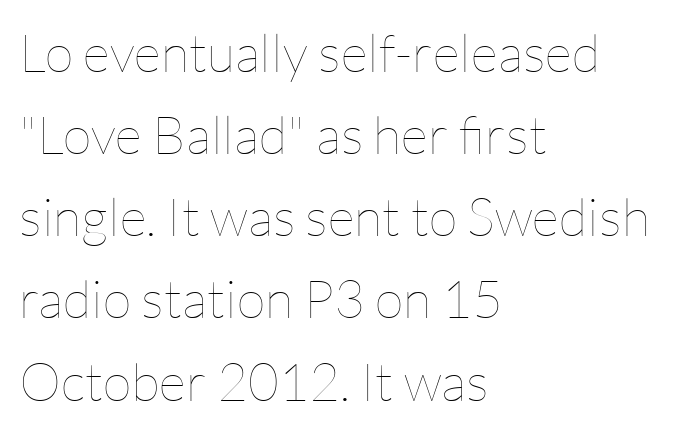
Weight: not bold — regular or lighter. The passage shown is typed in a proportional face where columns would drift. The words here are not underlined. Notice how the stems are strictly vertical — no italics here. The passage shown stacks its lines at a standard gap. Alignment: flush left.
